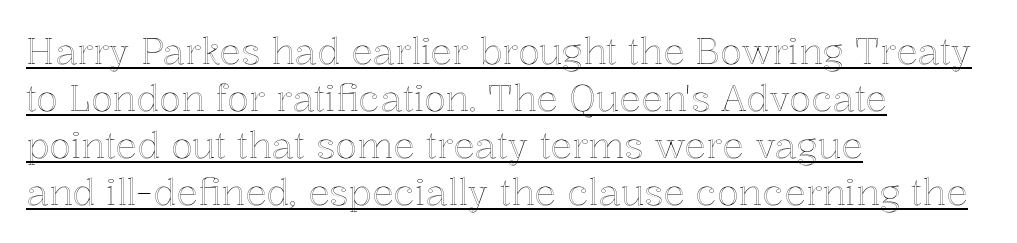
The image shows 36 px text type, upright; set left-aligned, normal line spacing (1.31x), normal letter spacing, underlined; a medium x-height.
